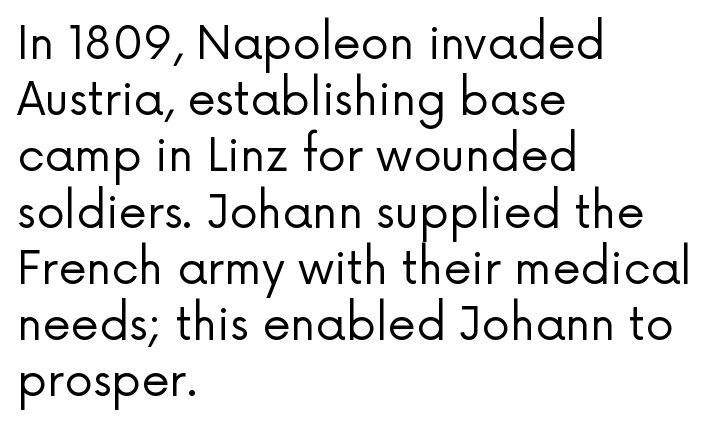
Q: Is the text bold? A: No.
Q: Is the text italic (slanted)? A: No, it is upright.
Q: Is the typeface a serif or a sans-serif typeface? A: Sans-serif.
Q: Is the text underlined? A: No.
Q: How is the paragraph aligned? A: Left-aligned.
Q: Is the spacing between letters normal or unusually wide? A: Normal.
Q: Is the spacing between lines tight, normal or loose? A: Normal.
Q: Width (condensed, normal, or wide)? A: Normal.
Q: Stroke contrast? A: Low.
Q: x-height? A: Medium.
Q: Monospaced? A: No.
